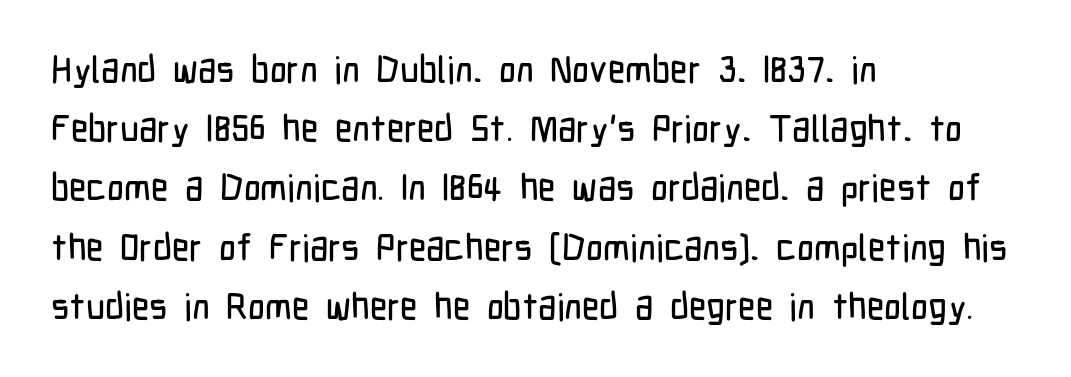
This block has exactly the height ordinary leading produces. What stands out about the letter spacing? Nothing — it is the standard amount. Which margin do the lines hug? The left one — the right edge is uneven. Unlike italic type, these characters show no tilt at all.
